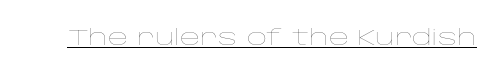
Q: Is the text bold? A: No.
Q: Is the text italic (slanted)? A: No, it is upright.
Q: Is the text underlined? A: Yes.
Q: Is the spacing between letters normal or unusually wide? A: Normal.
